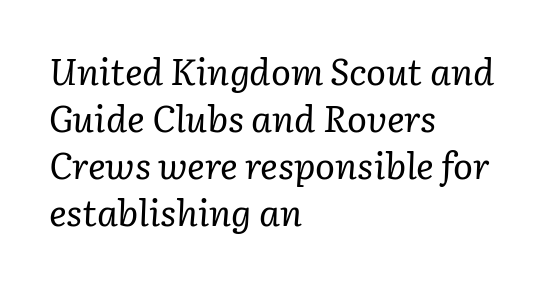
The passage shown has conventional tracking throughout. The letters are slanted; this is an italic face. Students, observe: this is what conventionally led text looks like. Letterform terminals end in serifs throughout the passage. Only glyphs here, with clear space below each row.
